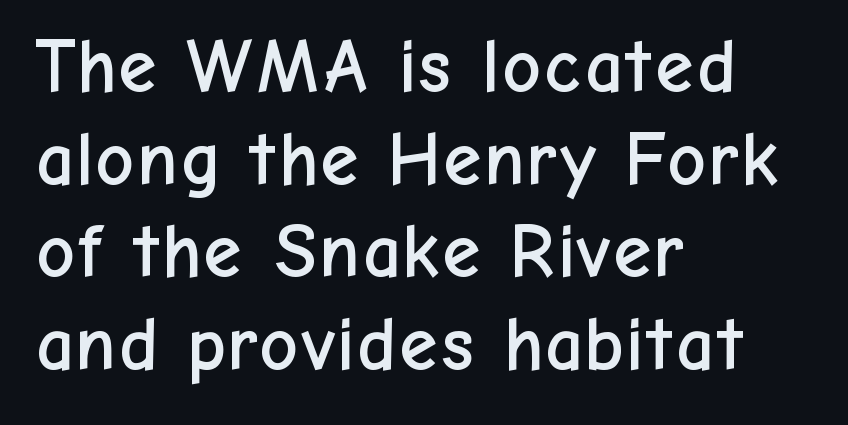
{"serif": "no", "italic": "no", "width": "normal", "stroke_contrast": "low", "x_height": "medium", "monospaced": "no", "underline": "no", "align": "left", "line_spacing_ratio": 1.22, "letter_spacing": "normal", "letter_spacing_em": 0.0, "glyph_px": 76}
